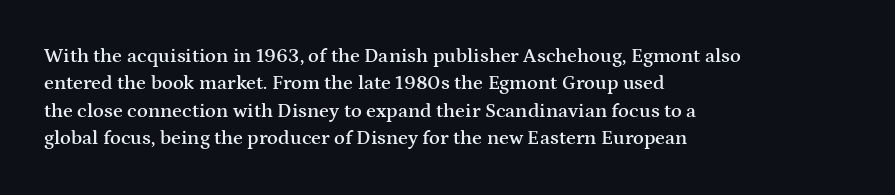
{"italic": "no", "bold": "semi", "underline": "no", "align": "left", "line_spacing": "normal", "line_spacing_ratio": 1.37, "letter_spacing": "normal", "letter_spacing_em": 0.0, "glyph_px": 20}
